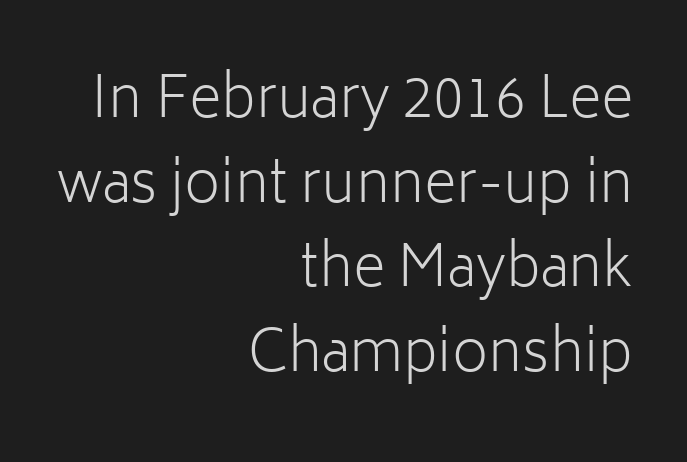
The image shows 56 px light sans-serif type, upright; set right-aligned, normal line spacing (1.51x), normal letter spacing, not underlined; low stroke contrast and a medium x-height.
